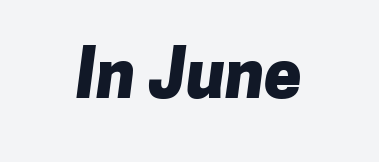
{"serif": "no", "bold": "yes", "weight": "heavy", "width": "normal", "stroke_contrast": "low", "x_height": "medium", "monospaced": "no", "underline": "no", "letter_spacing": "normal", "letter_spacing_em": 0.0, "glyph_px": 67}
